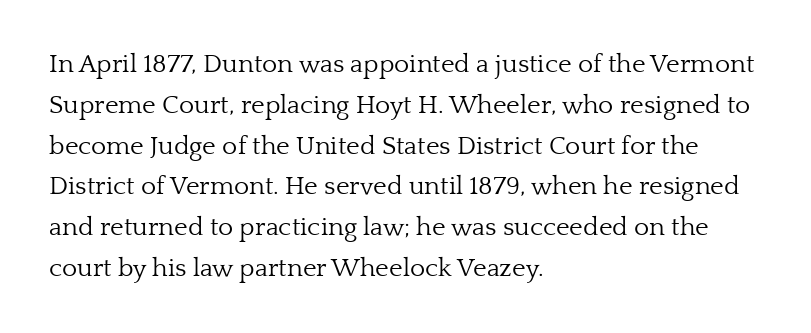
The gap between lines stays unmarked. No extra tracking has been applied to these lines. Does the leading feel generous? No, just average. Short and long lines alike share a common starting point at left.
